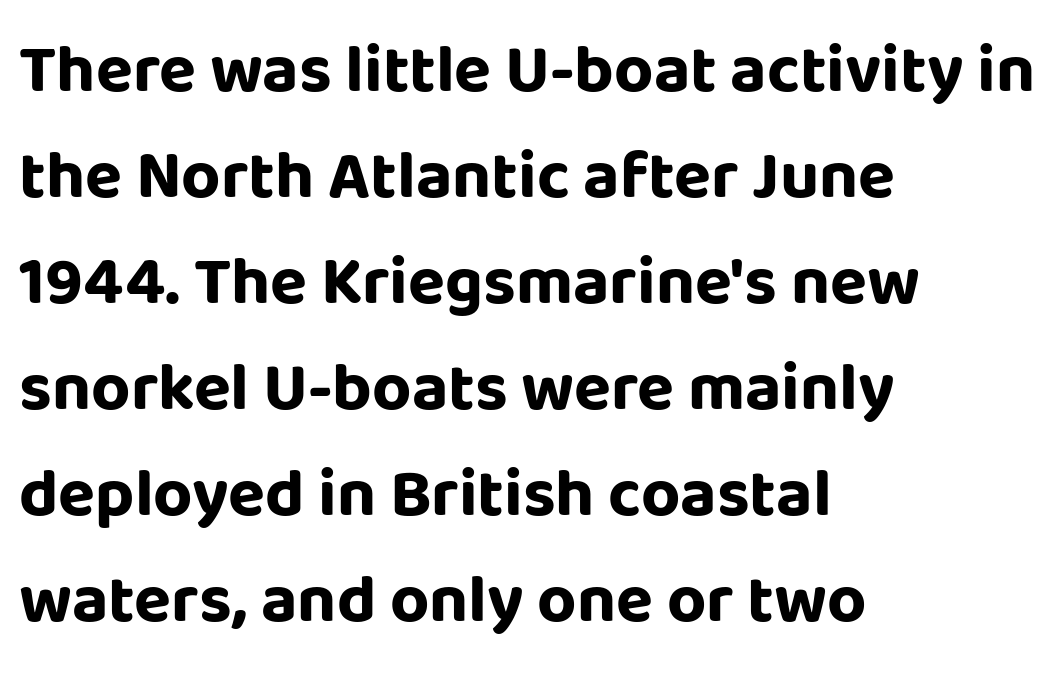
{"serif": "no", "italic": "no", "bold": "yes", "weight": "bold", "width": "normal", "stroke_contrast": "low", "x_height": "large", "monospaced": "no", "underline": "no", "align": "left", "line_spacing": "normal", "line_spacing_ratio": 1.56, "letter_spacing": "normal", "letter_spacing_em": 0.0, "glyph_px": 68}
